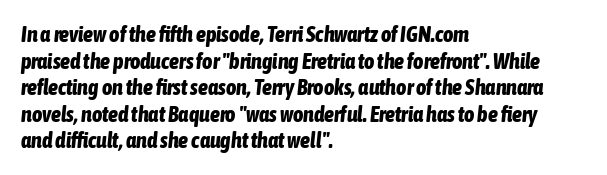
Q: Is the text bold? A: Yes.
Q: Is the text italic (slanted)? A: Yes, it leans right by about 6 degrees.
Q: Is the text underlined? A: No.
Q: How is the paragraph aligned? A: Left-aligned.
Q: Is the spacing between letters normal or unusually wide? A: Normal.
